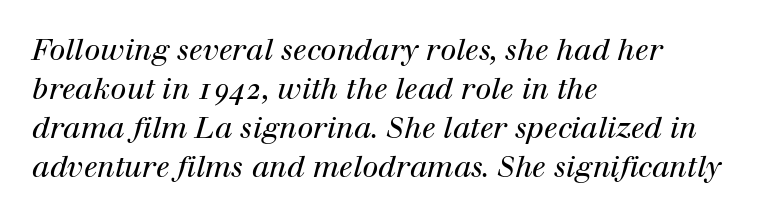
Characters are canted at an angle relative to the baseline's perpendicular. This sample keeps an unexceptional amount of space between lines. Character widths vary here, with narrow letters taking less room than wide ones. The paragraph shown leans on its left margin. This rendering features lettering with no underline.
